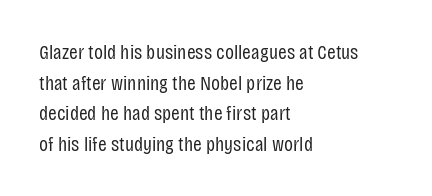
The image shows 21 px text type, upright; set left-aligned, normal line spacing (1.46x), normal letter spacing, not underlined.
